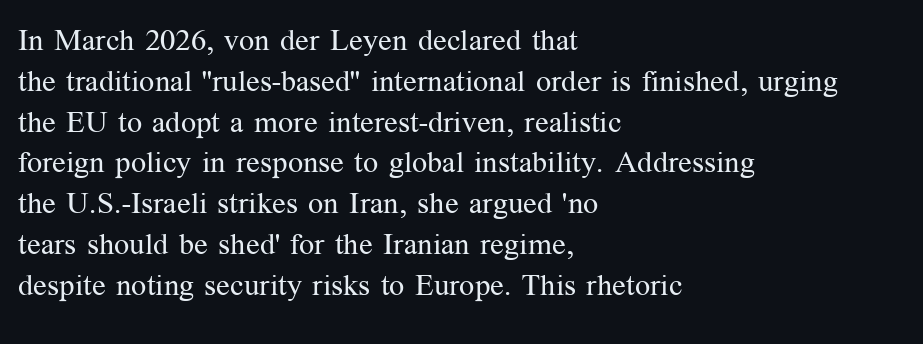
The image shows 30 px regular-weight serif type, upright; set left-aligned, normal line spacing (1.36x), normal letter spacing, not underlined; medium stroke contrast and a medium x-height.
